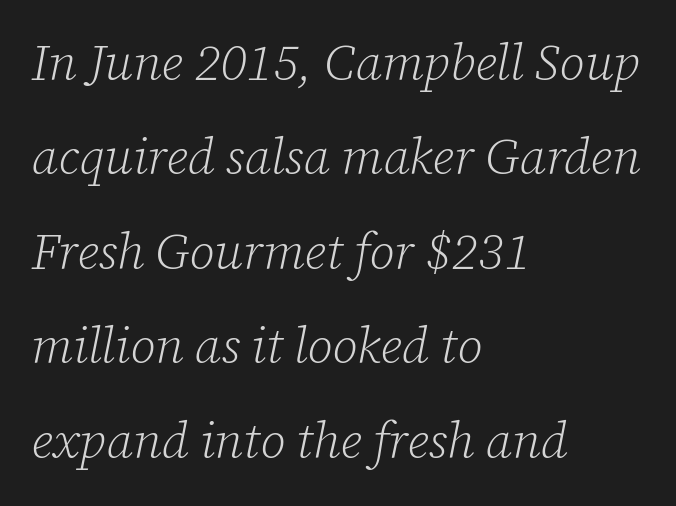
Q: Is the text bold? A: No.
Q: Is the text italic (slanted)? A: Yes, it leans right by about 12 degrees.
Q: Is the typeface a serif or a sans-serif typeface? A: Serif.
Q: Is the text underlined? A: No.
Q: How is the paragraph aligned? A: Left-aligned.
Q: Is the spacing between letters normal or unusually wide? A: Normal.
Q: Width (condensed, normal, or wide)? A: Normal.
Q: Stroke contrast? A: Low.
Q: x-height? A: Medium.
Q: Monospaced? A: No.
